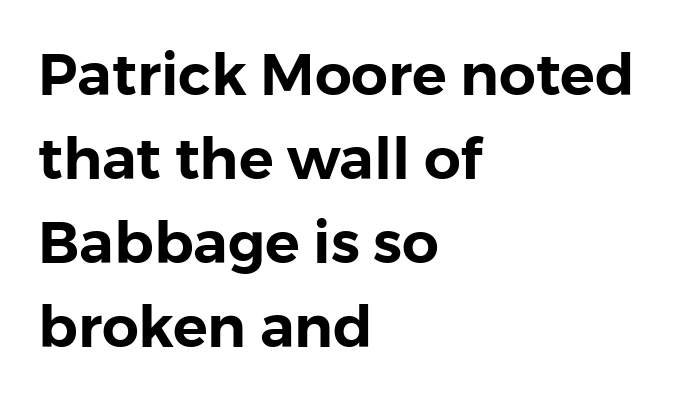
Q: Is the text italic (slanted)? A: No, it is upright.
Q: Is the typeface a serif or a sans-serif typeface? A: Sans-serif.
Q: Is the text underlined? A: No.
Q: How is the paragraph aligned? A: Left-aligned.
Q: Is the spacing between letters normal or unusually wide? A: Normal.
Q: Is the spacing between lines tight, normal or loose? A: Normal.
Q: Width (condensed, normal, or wide)? A: Normal.
Q: x-height? A: Medium.
Q: Monospaced? A: No.
